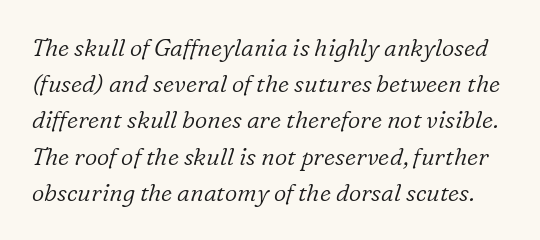
The leading is moderate, giving the passage an even texture. The gaps between neighbouring characters are ordinary and unremarkable. Summary of weight: not heavy and not bold. Emphasis-style slanted type is in use. Check the space under the baseline: it is left empty.
